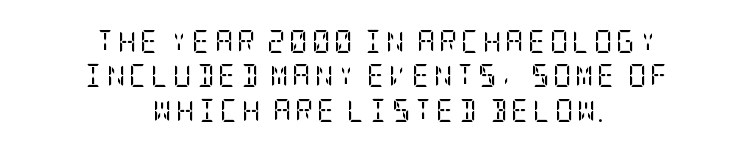
The font is comparable to plain body text, perhaps lighter. The words here are not underlined. Rows of type keep a routine distance in the vertical direction. Unlike italic type, these characters show no tilt at all. The paragraph shown floats in the horizontal middle.
